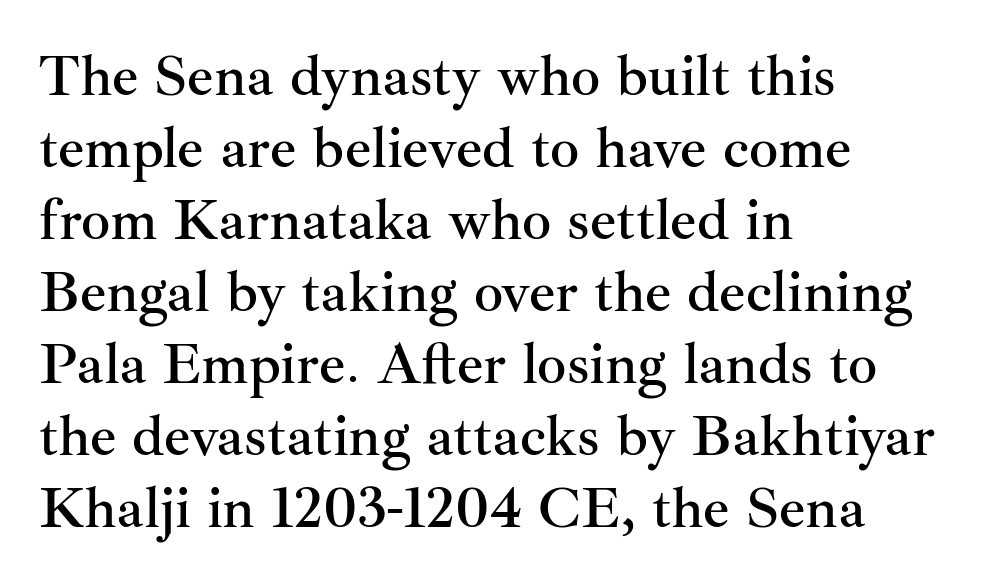
Q: Is the text italic (slanted)? A: No, it is upright.
Q: Is the typeface a serif or a sans-serif typeface? A: Serif.
Q: Is the text underlined? A: No.
Q: How is the paragraph aligned? A: Left-aligned.
Q: Is the spacing between letters normal or unusually wide? A: Normal.
Q: Width (condensed, normal, or wide)? A: Normal.
Q: Stroke contrast? A: Medium.
Q: x-height? A: Small.
Q: Monospaced? A: No.
